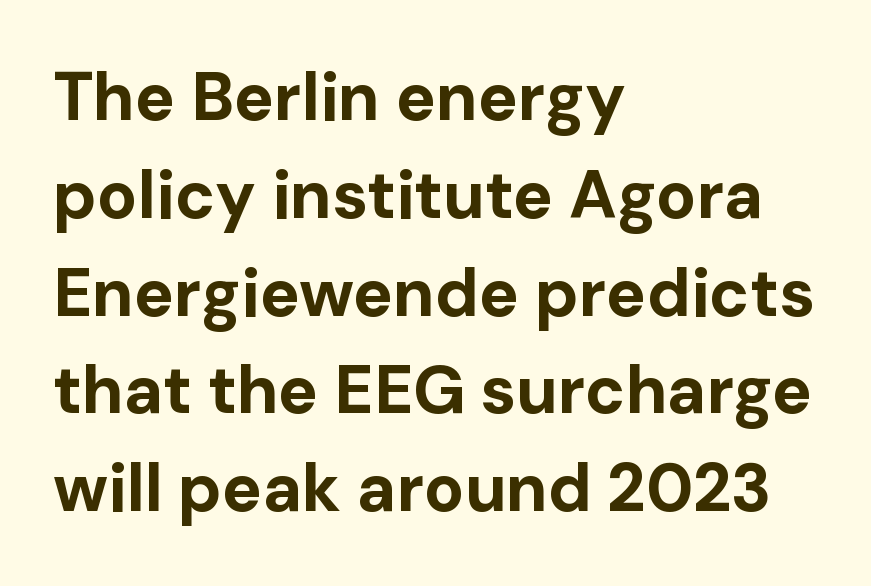
Q: Is the text bold? A: Yes.
Q: Is the text italic (slanted)? A: No, it is upright.
Q: Is the typeface a serif or a sans-serif typeface? A: Sans-serif.
Q: Is the text underlined? A: No.
Q: How is the paragraph aligned? A: Left-aligned.
Q: Is the spacing between letters normal or unusually wide? A: Normal.
Q: Is the spacing between lines tight, normal or loose? A: Normal.
Q: Width (condensed, normal, or wide)? A: Normal.
Q: Stroke contrast? A: Low.
Q: x-height? A: Medium.
Q: Monospaced? A: No.
